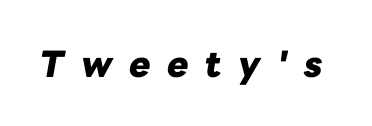
{"italic": "yes", "lean": "right", "slant_degrees": 10, "bold": "yes", "weight": "heavy", "width": "normal", "stroke_contrast": "low", "x_height": "medium", "monospaced": "no", "underline": "no", "letter_spacing": "wide", "letter_spacing_em": 0.46, "glyph_px": 36}
